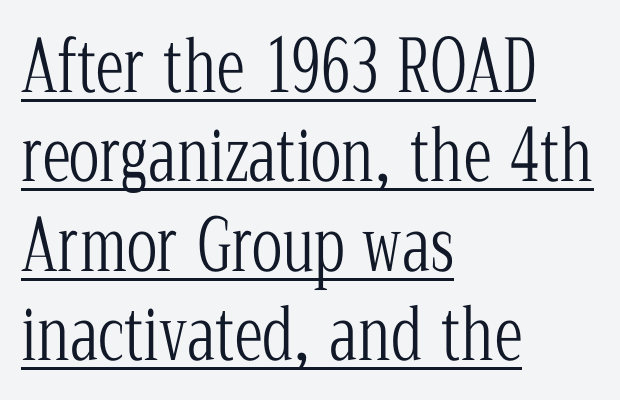
The image shows 71 px light, condensed serif type, upright; set left-aligned, normal line spacing (1.26x), normal letter spacing, underlined; low stroke contrast and a medium x-height.
